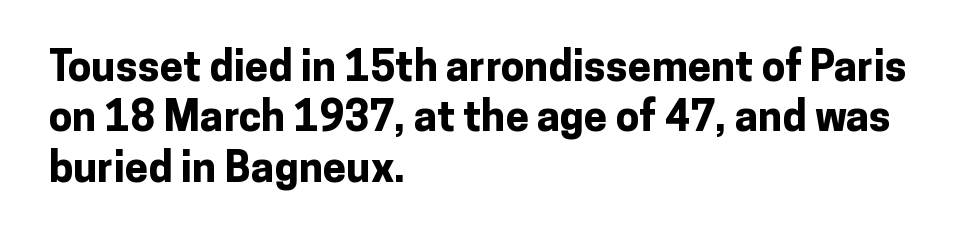
{"serif": "no", "italic": "no", "bold": "yes", "weight": "bold", "width": "normal", "stroke_contrast": "low", "x_height": "medium", "monospaced": "no", "underline": "no", "align": "left", "line_spacing_ratio": 1.2, "letter_spacing": "normal", "letter_spacing_em": 0.0, "glyph_px": 42}
